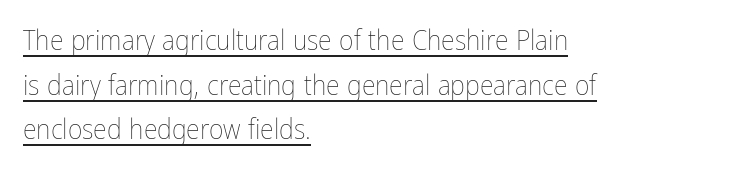
The string is rendered with underlining switched on. Left-aligned paragraph, ragged on the right. The gaps between neighbouring characters are ordinary and unremarkable. Is this a fixed-width face? No — the glyphs have proportional, varying widths.
